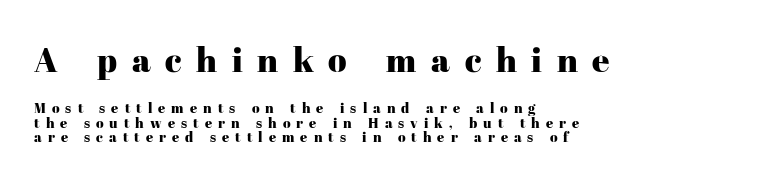
Q: Is the text italic (slanted)? A: No, it is upright.
Q: Is the typeface a serif or a sans-serif typeface? A: Serif.
Q: Is the text underlined? A: No.
Q: How is the paragraph aligned? A: Left-aligned.
Q: Is the spacing between letters normal or unusually wide? A: Unusually wide.
Q: Is the spacing between lines tight, normal or loose? A: Tight.
Q: Which block of text is set in a larger size, the first (top) or the second (bottom)? A: The first (top) one.
Q: Width (condensed, normal, or wide)? A: Normal.
Q: Stroke contrast? A: High.
Q: x-height? A: Medium.
Q: Monospaced? A: No.
